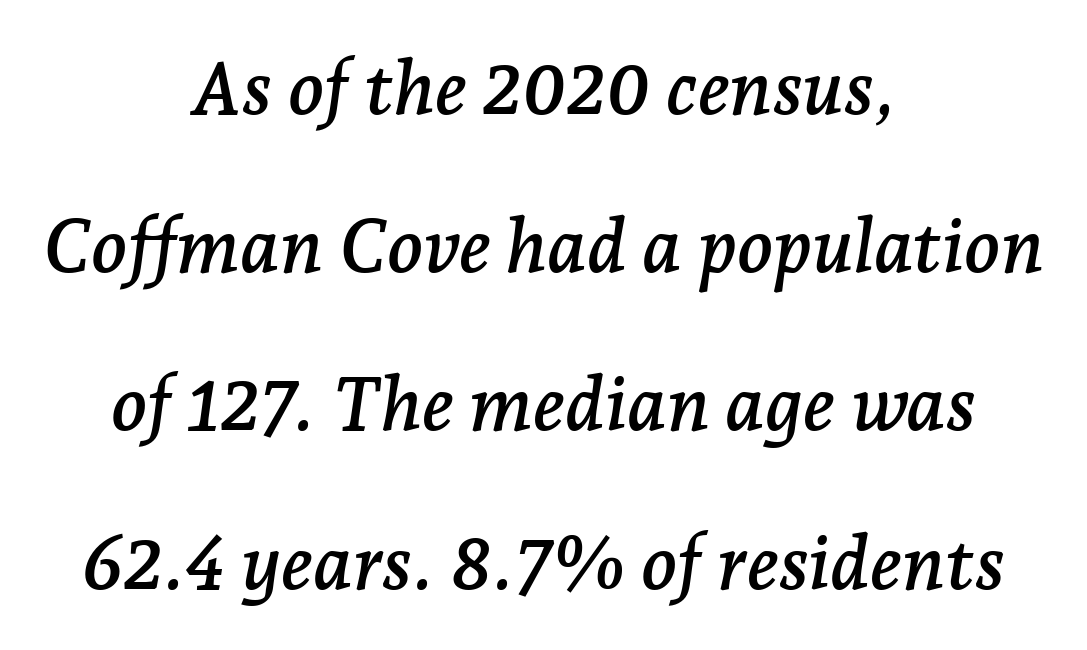
The image shows 75 px serif type, italic (leaning right); set centered, loose line spacing (2.11x), normal letter spacing, not underlined; low stroke contrast and a medium x-height.
